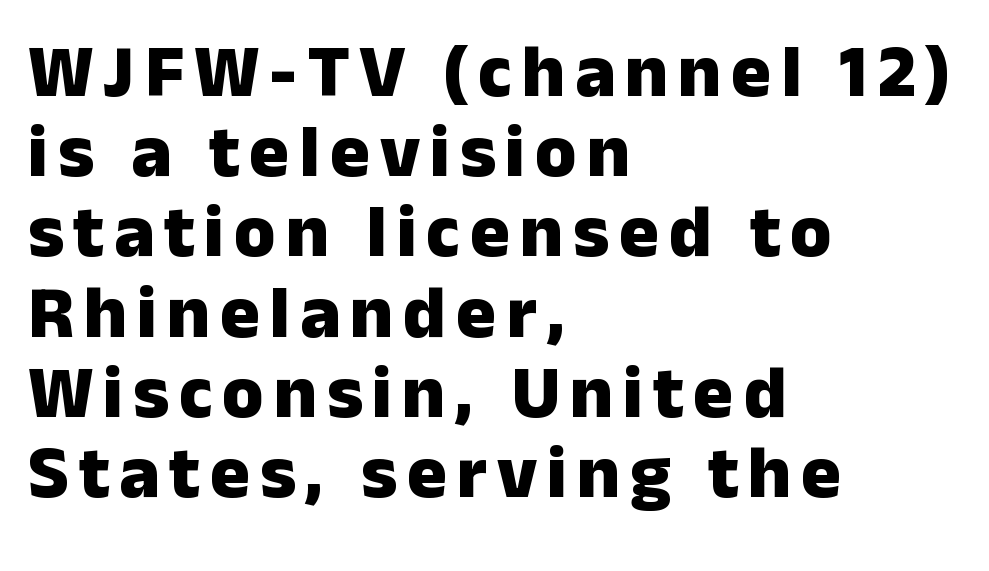
The image shows 75 px heavy sans-serif type, upright; set left-aligned, tight line spacing (1.07x), not underlined; low stroke contrast and a medium x-height.
